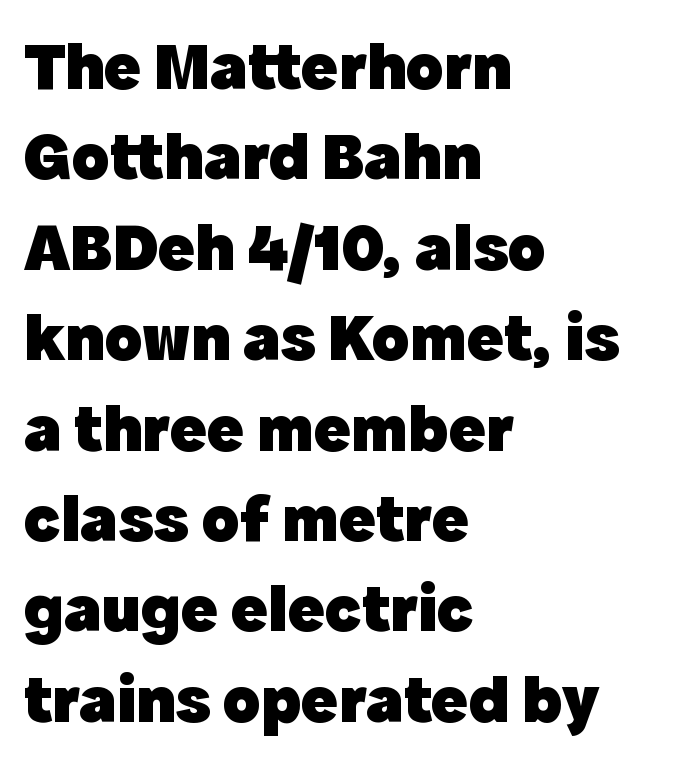
The image shows 69 px heavy sans-serif type, upright; set left-aligned, normal line spacing (1.31x), normal letter spacing, not underlined; a medium x-height.
